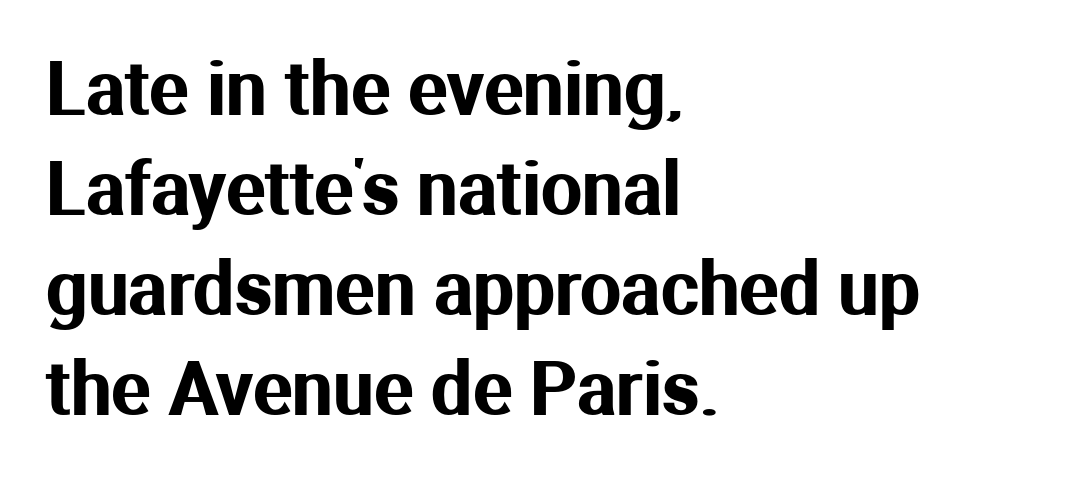
The image shows 73 px sans-serif type, upright; set left-aligned, normal line spacing (1.37x), normal letter spacing, not underlined; medium stroke contrast and a medium x-height.
